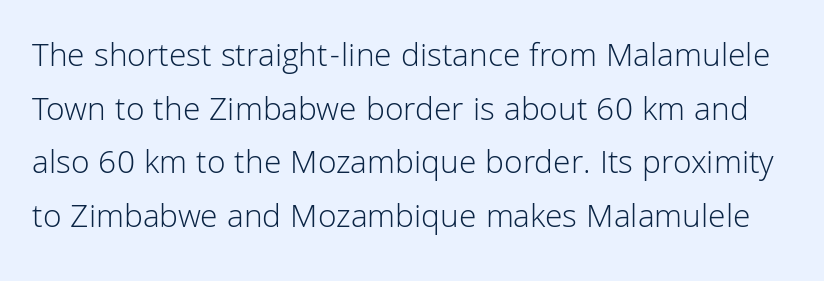
The image shows 34 px light sans-serif type, upright; set normal line spacing (1.58x), normal letter spacing, not underlined; low stroke contrast and a medium x-height.
